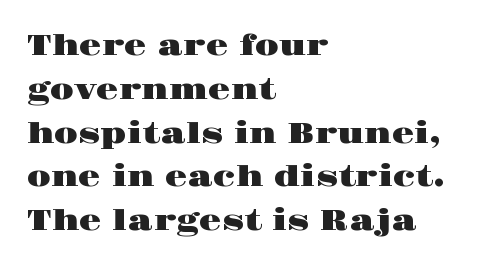
Q: Is the text italic (slanted)? A: No, it is upright.
Q: Is the typeface a serif or a sans-serif typeface? A: Serif.
Q: Is the text underlined? A: No.
Q: How is the paragraph aligned? A: Left-aligned.
Q: Is the spacing between letters normal or unusually wide? A: Normal.
Q: Is the spacing between lines tight, normal or loose? A: Normal.
Q: Width (condensed, normal, or wide)? A: Wide.
Q: Stroke contrast? A: High.
Q: x-height? A: Large.
Q: Monospaced? A: No.
